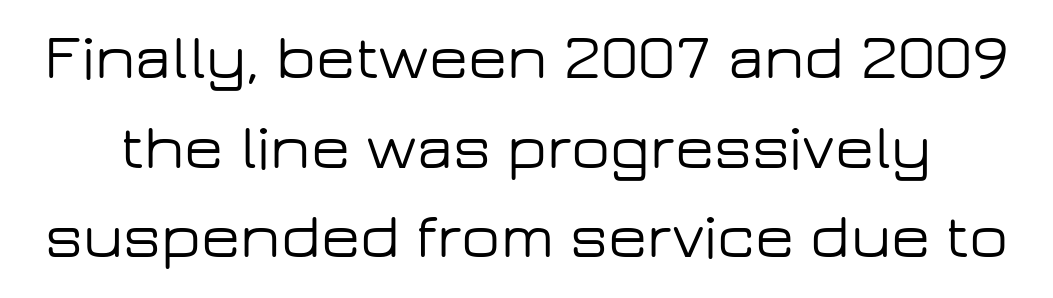
Q: Is the text italic (slanted)? A: No, it is upright.
Q: Is the typeface a serif or a sans-serif typeface? A: Sans-serif.
Q: Is the text underlined? A: No.
Q: Is the spacing between letters normal or unusually wide? A: Normal.
Q: Is the spacing between lines tight, normal or loose? A: Normal.
Q: Width (condensed, normal, or wide)? A: Wide.
Q: Stroke contrast? A: Low.
Q: x-height? A: Medium.
Q: Monospaced? A: No.
